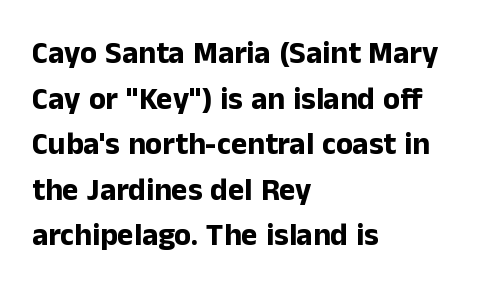
Q: Is the text bold? A: Yes.
Q: Is the text italic (slanted)? A: No, it is upright.
Q: Is the typeface a serif or a sans-serif typeface? A: Sans-serif.
Q: Is the text underlined? A: No.
Q: How is the paragraph aligned? A: Left-aligned.
Q: Is the spacing between letters normal or unusually wide? A: Normal.
Q: Is the spacing between lines tight, normal or loose? A: Normal.
Q: Width (condensed, normal, or wide)? A: Normal.
Q: Stroke contrast? A: Low.
Q: x-height? A: Medium.
Q: Monospaced? A: No.
